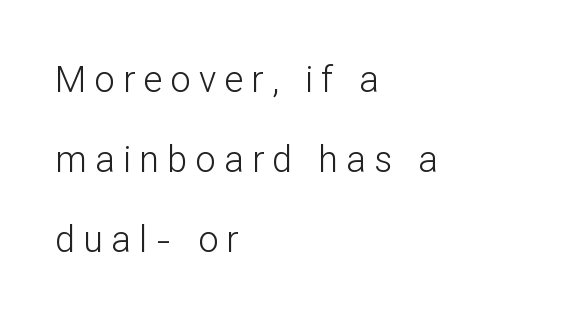
{"serif": "no", "italic": "no", "bold": "no", "weight": "light", "width": "normal", "stroke_contrast": "low", "x_height": "medium", "monospaced": "no", "underline": "no", "align": "left", "line_spacing": "loose", "line_spacing_ratio": 2.22, "letter_spacing": "wide", "letter_spacing_em": 0.23, "glyph_px": 36}
